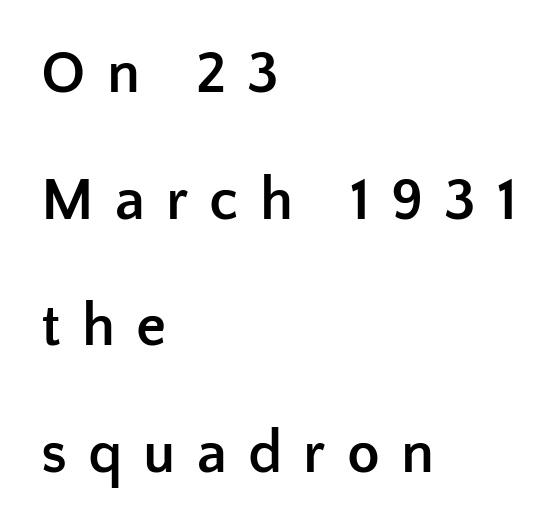
Pretty heavy lettering here — definitely bold. One-word summary of the alignment: left. Spacing verdict: proportional, widths tailored to each character. Posture: vertical. The passage shown is typeset with a sans-serif family.
